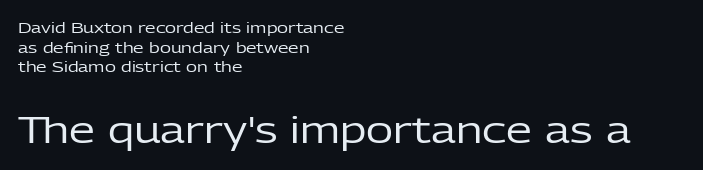
The image shows 37 px regular-weight sans-serif type, upright; set left-aligned, normal line spacing (1.31x), normal letter spacing, not underlined; the second (bottom) block is 2.47x larger; low stroke contrast and a medium x-height.
